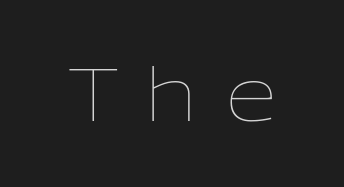
Is this a fixed-width face? No — the glyphs have proportional, varying widths. Posture: upright roman. Ink coverage per letter is moderate at most. Tracking value appears strongly positive — letters spread wide. Bare-footed words on every line.
